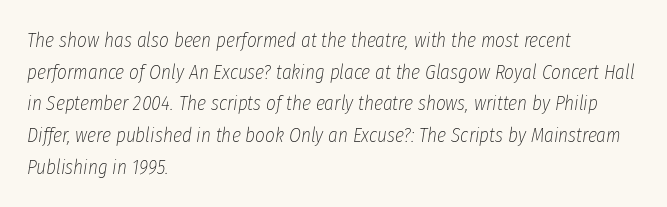
Q: Is the text bold? A: No.
Q: Is the text italic (slanted)? A: Yes, it leans right by about 8 degrees.
Q: Is the text underlined? A: No.
Q: How is the paragraph aligned? A: Left-aligned.
Q: Is the spacing between letters normal or unusually wide? A: Normal.
Q: Is the spacing between lines tight, normal or loose? A: Normal.
